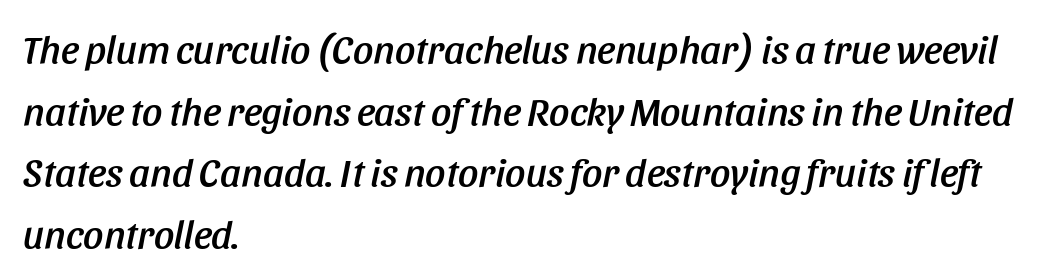
The image shows 40 px condensed type, italic (leaning right); set left-aligned, normal line spacing (1.54x), normal letter spacing, not underlined; low stroke contrast and a large x-height.
